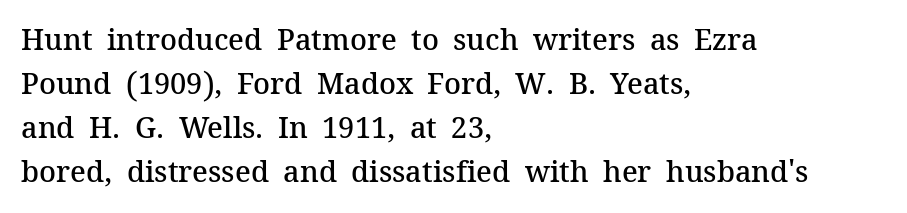
{"serif": "yes", "italic": "no", "bold": "semi", "weight": "semibold", "width": "normal", "stroke_contrast": "medium", "x_height": "medium", "monospaced": "no", "underline": "no", "align": "left", "line_spacing": "normal", "line_spacing_ratio": 1.52, "letter_spacing": "normal", "letter_spacing_em": 0.0, "glyph_px": 29}
